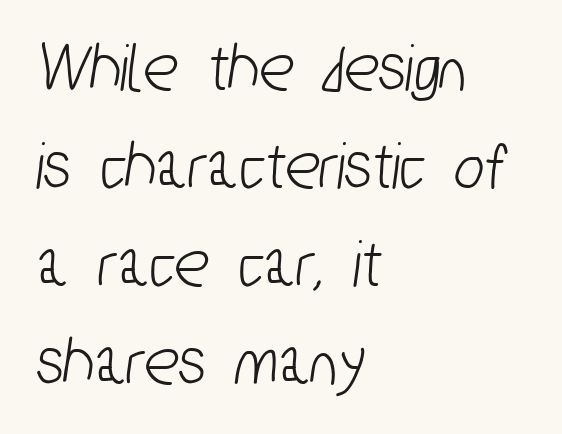
The image shows 71 px condensed sans-serif type; set left-aligned, normal line spacing (1.38x), normal letter spacing, not underlined; low stroke contrast and a medium x-height.
